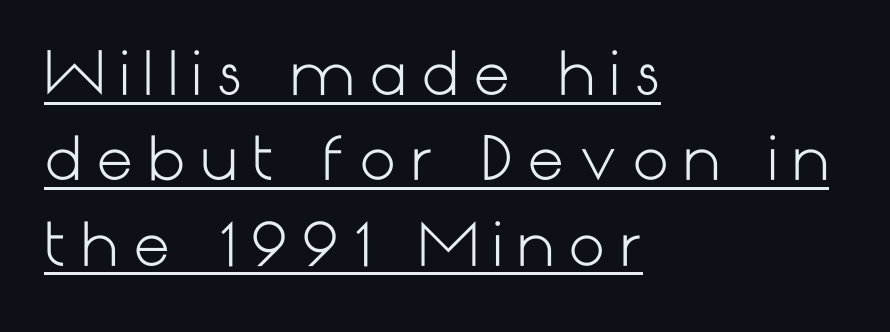
{"serif": "no", "italic": "no", "bold": "no", "weight": "light", "width": "normal", "stroke_contrast": "low", "x_height": "medium", "underline": "yes", "align": "left", "line_spacing": "normal", "line_spacing_ratio": 1.47, "letter_spacing": "wide", "letter_spacing_em": 0.25, "glyph_px": 58}
